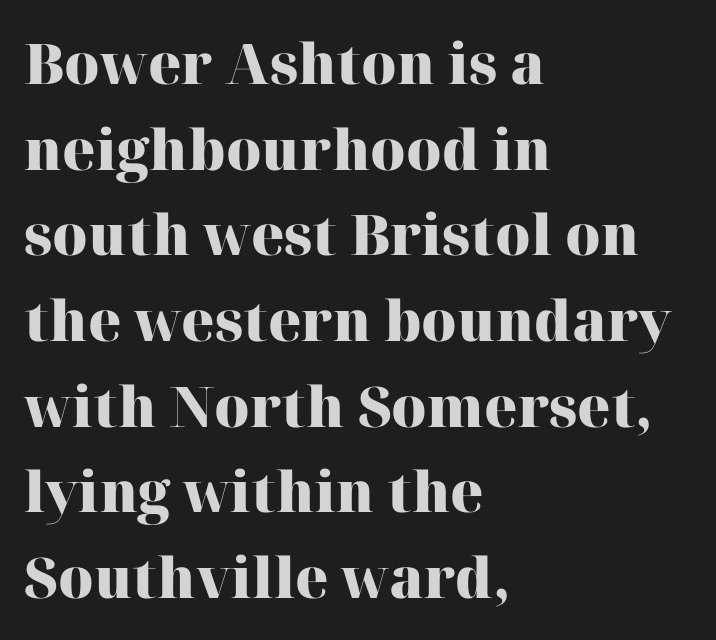
Normally led — the rows are evenly, conventionally spaced. Spacing verdict: proportional, widths tailored to each character. Every row of glyphs begins at an identical x-position on the left. No word sits above an underline. The typeface chosen for these lines features serifs.
